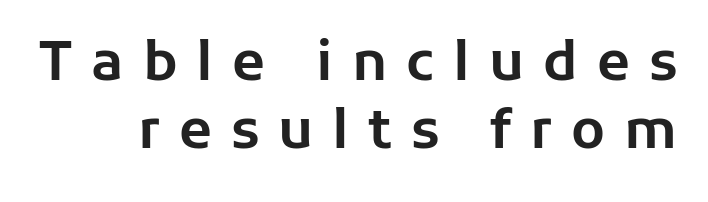
Q: Is the text italic (slanted)? A: No, it is upright.
Q: Is the typeface a serif or a sans-serif typeface? A: Sans-serif.
Q: Is the text underlined? A: No.
Q: Is the spacing between letters normal or unusually wide? A: Unusually wide.
Q: Is the spacing between lines tight, normal or loose? A: Normal.
Q: Width (condensed, normal, or wide)? A: Normal.
Q: Stroke contrast? A: Low.
Q: x-height? A: Medium.
Q: Monospaced? A: No.
